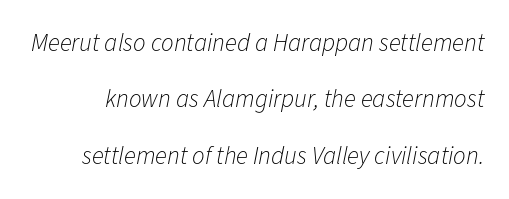
Q: Is the text bold? A: No.
Q: Is the text italic (slanted)? A: Yes, it leans right by about 11 degrees.
Q: Is the text underlined? A: No.
Q: Is the spacing between letters normal or unusually wide? A: Normal.
Q: Is the spacing between lines tight, normal or loose? A: Loose.
